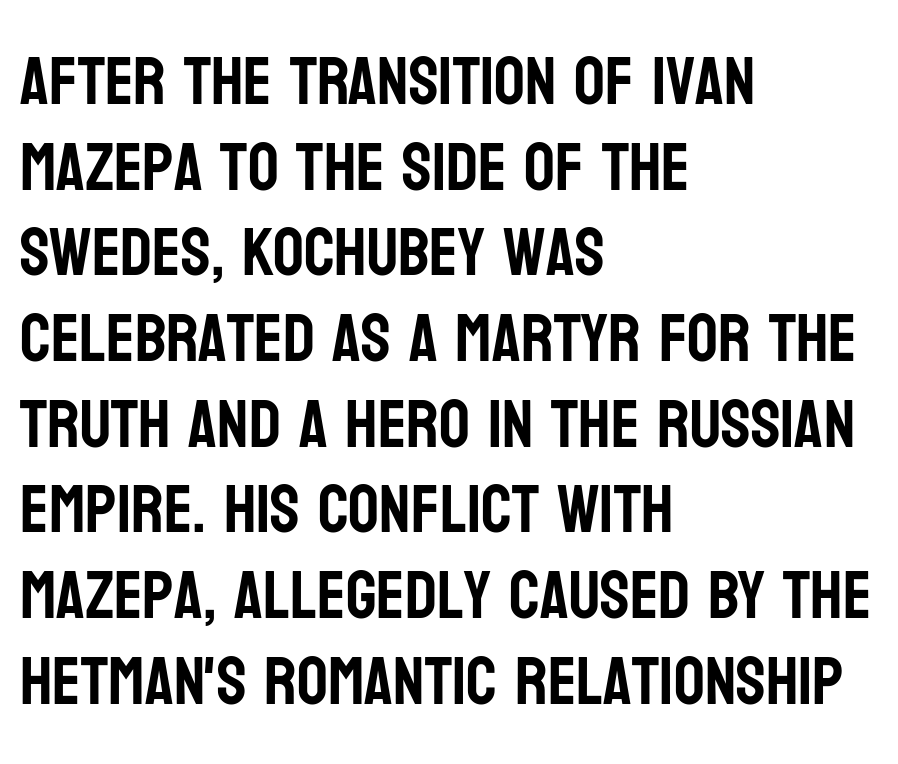
Q: Is the text italic (slanted)? A: No, it is upright.
Q: Is the typeface a serif or a sans-serif typeface? A: Sans-serif.
Q: Is the text underlined? A: No.
Q: How is the paragraph aligned? A: Left-aligned.
Q: Is the spacing between letters normal or unusually wide? A: Normal.
Q: Is the spacing between lines tight, normal or loose? A: Normal.
Q: Width (condensed, normal, or wide)? A: Condensed.
Q: Stroke contrast? A: Low.
Q: x-height? A: Large.
Q: Monospaced? A: No.
